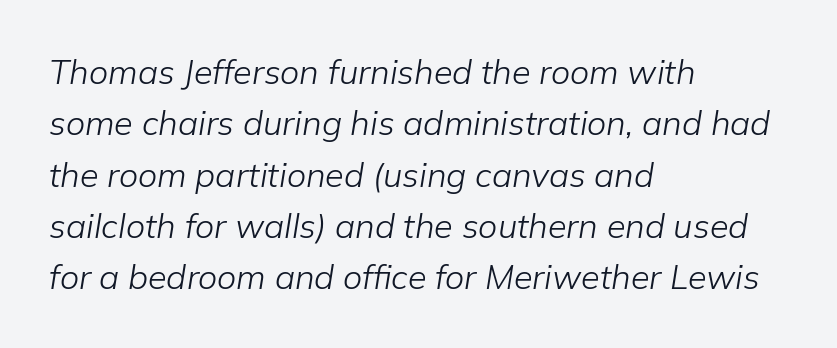
A clean baseline with only descenders dipping below it. The letters advance in unequal steps, a hallmark of proportional type. Line spacing here is normal. Weight: regular or lighter.
